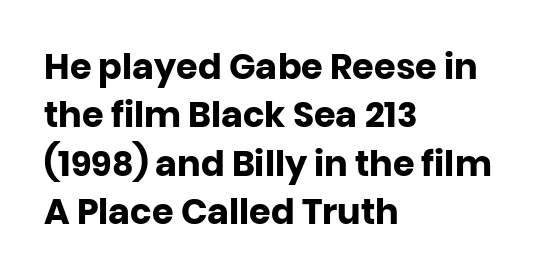
{"serif": "no", "italic": "no", "bold": "yes", "weight": "heavy", "width": "normal", "stroke_contrast": "low", "x_height": "large", "monospaced": "no", "underline": "no", "align": "left", "line_spacing": "normal", "line_spacing_ratio": 1.38, "letter_spacing": "normal", "letter_spacing_em": 0.0, "glyph_px": 35}
